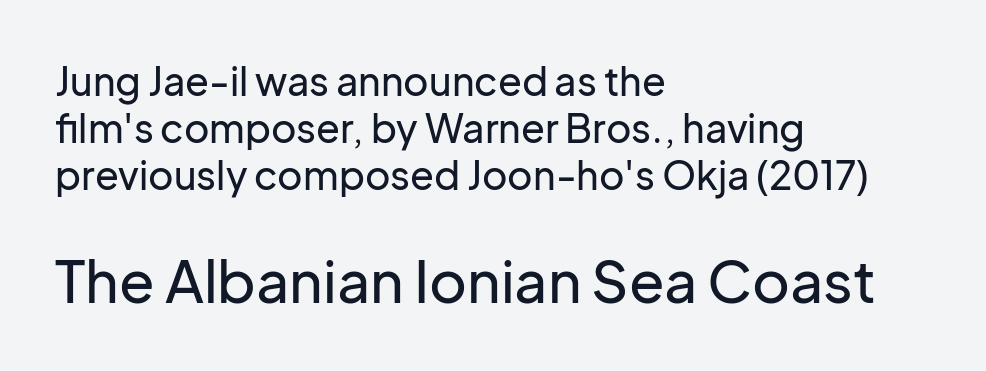
Each letter's strokes conclude bluntly, with no projecting serifs. You could not count columns in this text — the font is proportionally spaced. Reading top to bottom, the characters get bigger at the block break. Each word holds together tightly as a unit, with standard inter-letter gaps. This rendering uses left alignment, leaving the right contour irregular.
